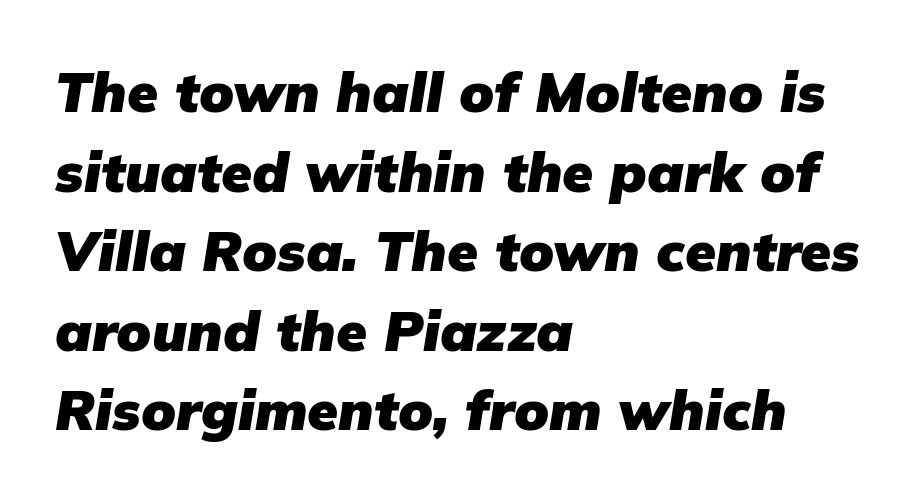
Q: Is the text bold? A: Yes.
Q: Is the text italic (slanted)? A: Yes, it leans right by about 9 degrees.
Q: Is the text underlined? A: No.
Q: How is the paragraph aligned? A: Left-aligned.
Q: Is the spacing between letters normal or unusually wide? A: Normal.
Q: Is the spacing between lines tight, normal or loose? A: Normal.
Q: Width (condensed, normal, or wide)? A: Normal.
Q: Stroke contrast? A: Low.
Q: x-height? A: Medium.
Q: Monospaced? A: No.
